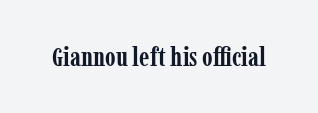
Q: Is the text bold? A: Yes.
Q: Is the text italic (slanted)? A: No, it is upright.
Q: Is the text underlined? A: No.
Q: Is the spacing between letters normal or unusually wide? A: Normal.
